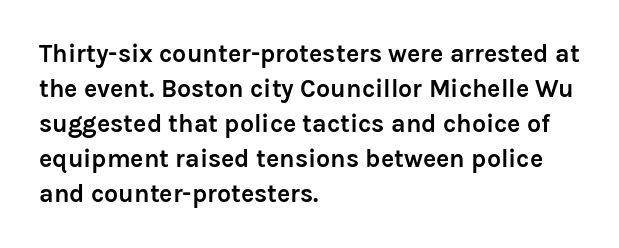
Nope, not italic — everything's standing straight. Regular leading. Teacher's note: observe the even left margin — that is flush-left alignment. The space beneath each line is pristine and unruled. Glyph-to-glyph distance matches everyday printed text.
